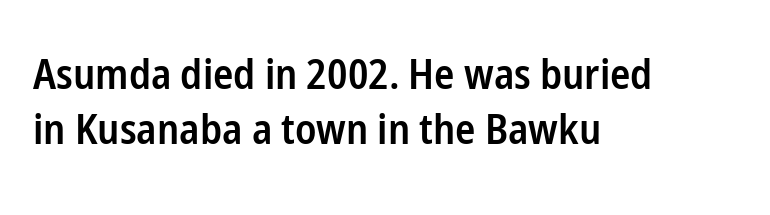
The image shows 42 px semibold, condensed sans-serif type, upright; set left-aligned, normal line spacing (1.32x), normal letter spacing, not underlined; low stroke contrast and a medium x-height.
